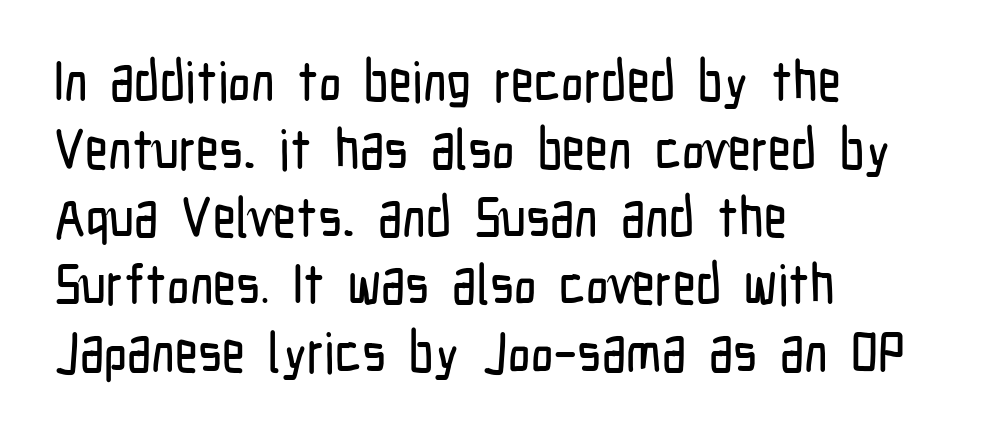
The image shows 56 px condensed sans-serif type, upright; set left-aligned, line spacing 1.21x, normal letter spacing, not underlined; low stroke contrast and a medium x-height.
